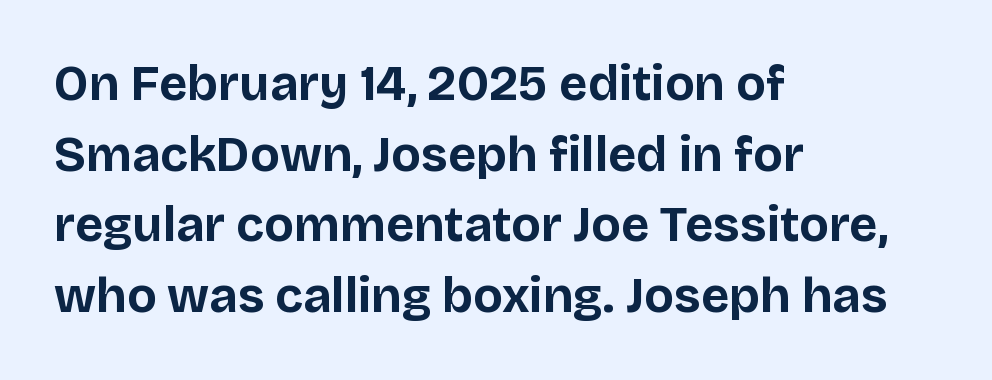
{"serif": "no", "italic": "no", "bold": "yes", "weight": "bold", "width": "normal", "stroke_contrast": "low", "x_height": "large", "monospaced": "no", "underline": "no", "align": "left", "line_spacing": "normal", "line_spacing_ratio": 1.44, "letter_spacing": "normal", "letter_spacing_em": 0.0, "glyph_px": 49}
